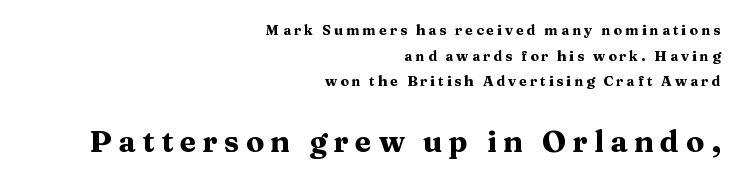
Notice how thick the strokes are: this is what a full bold looks like. The letters advance in unequal steps, a hallmark of proportional type. The second block has been scaled up relative to the first. You can tell it's not italic because the verticals are truly vertical. This rendering uses right alignment, leaving the left contour irregular. This rendering widens character spacing well past its baseline value.
